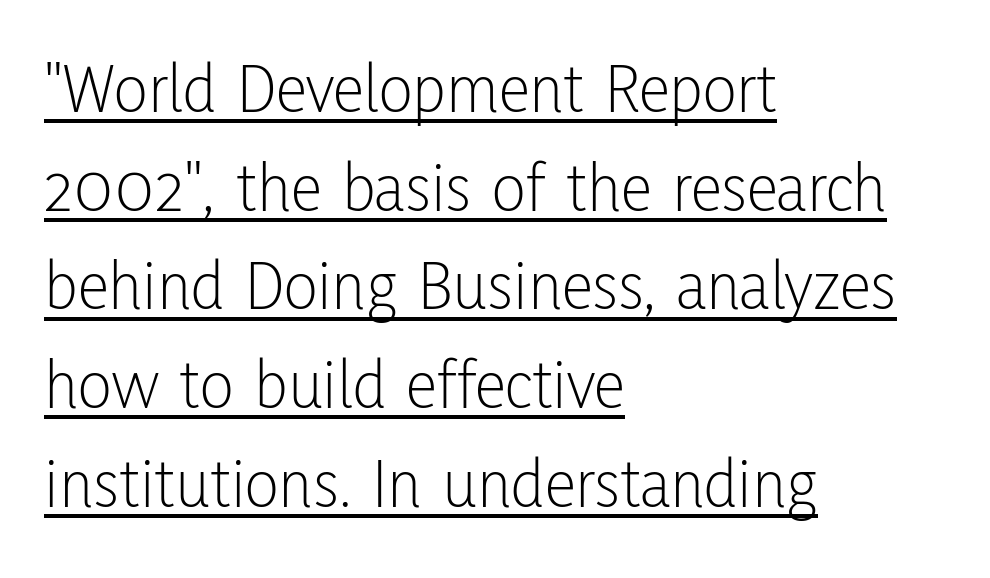
The weight would be labelled regular, book, light, or lighter still. Does extra space separate the letters? No, they use regular spacing. Left-aligned paragraph, ragged on the right. The characters display no serif detailing; their extremities are plain. You can tell it's not italic because the verticals are truly vertical.
